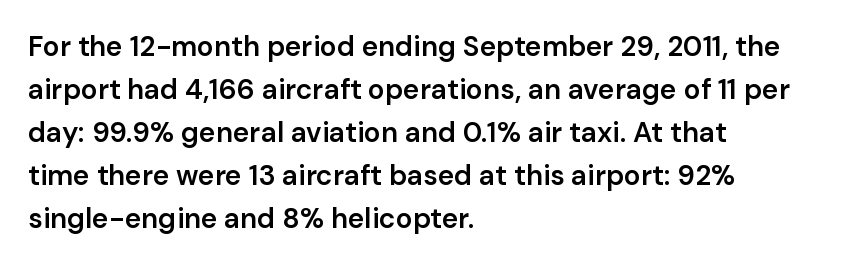
Do the characters align in a grid? No, the font is proportional. Is there any slant? The stems are plumb. All the whitespace from short lines collects on the right. The area under the type is left untouched. Is this a sans? Yes — the strokes have no serifs. Moderately thickened strokes mark this as semibold type.
